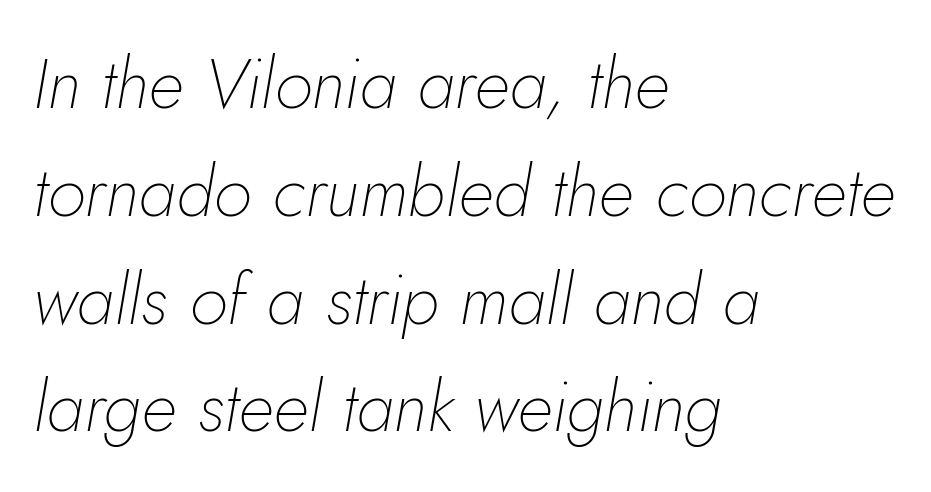
Q: Is the text bold? A: No.
Q: Is the text italic (slanted)? A: Yes, it leans right by about 5 degrees.
Q: Is the text underlined? A: No.
Q: How is the paragraph aligned? A: Left-aligned.
Q: Is the spacing between letters normal or unusually wide? A: Normal.
Q: Is the spacing between lines tight, normal or loose? A: Normal.
Q: Width (condensed, normal, or wide)? A: Normal.
Q: Stroke contrast? A: Low.
Q: x-height? A: Small.
Q: Monospaced? A: No.
